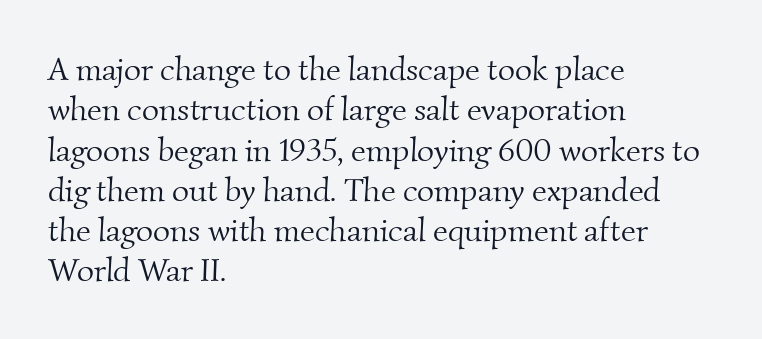
{"serif": "yes", "bold": "no", "weight": "light", "width": "normal", "stroke_contrast": "medium", "x_height": "small", "monospaced": "no", "underline": "no", "align": "left", "line_spacing_ratio": 1.22, "letter_spacing": "normal", "letter_spacing_em": 0.0, "glyph_px": 33}
